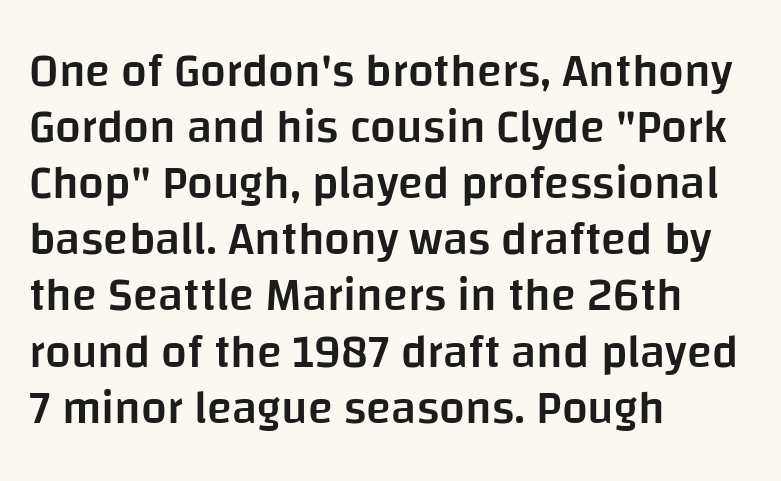
Q: Is the text bold? A: Semi-bold.
Q: Is the text italic (slanted)? A: No, it is upright.
Q: Is the typeface a serif or a sans-serif typeface? A: Sans-serif.
Q: Is the text underlined? A: No.
Q: How is the paragraph aligned? A: Left-aligned.
Q: Is the spacing between letters normal or unusually wide? A: Normal.
Q: Width (condensed, normal, or wide)? A: Normal.
Q: Stroke contrast? A: Low.
Q: x-height? A: Large.
Q: Monospaced? A: No.
